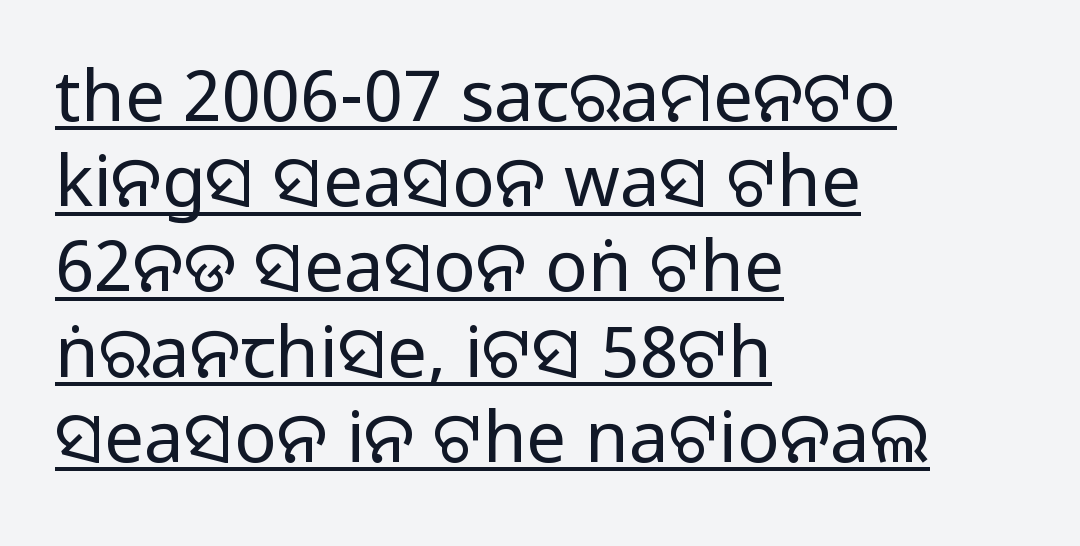
Q: Is the text italic (slanted)? A: No, it is upright.
Q: Is the typeface a serif or a sans-serif typeface? A: Sans-serif.
Q: Is the text underlined? A: Yes.
Q: How is the paragraph aligned? A: Left-aligned.
Q: Is the spacing between letters normal or unusually wide? A: Normal.
Q: Width (condensed, normal, or wide)? A: Normal.
Q: Stroke contrast? A: Medium.
Q: Monospaced? A: No.
